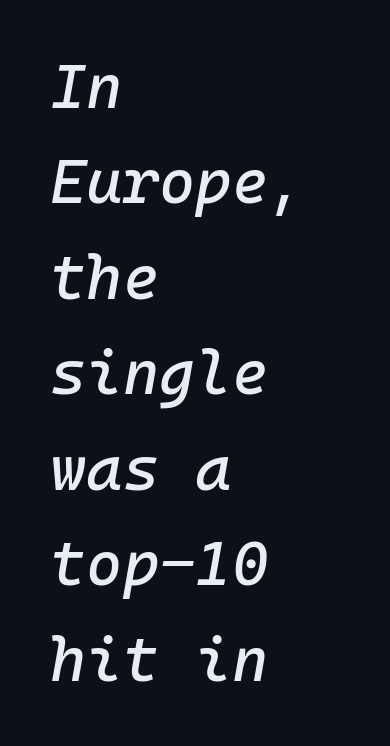
The image shows 62 px text type, italic (leaning right); set left-aligned, normal line spacing (1.54x), normal letter spacing, not underlined; low stroke contrast and a medium x-height.
